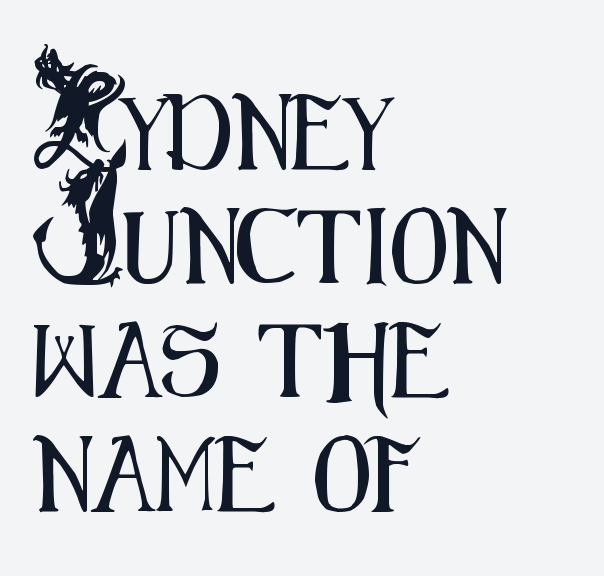
Each new line begins a customary step beneath the previous one. Any mark beneath the type? The region is blank. Unlike a traditional serif, this face leaves its strokes unadorned. Quick note: not italic, upright. Here the designer chose a conventional face with non-uniform glyph widths.
